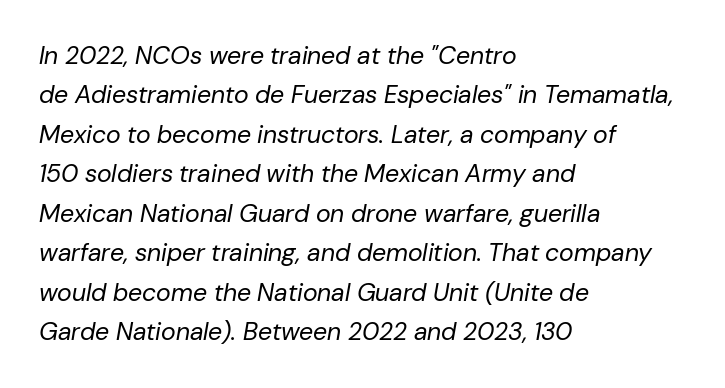
{"italic": "yes", "lean": "right", "slant_degrees": 10, "bold": "no", "underline": "no", "align": "left", "line_spacing": "normal", "line_spacing_ratio": 1.58, "letter_spacing": "normal", "letter_spacing_em": 0.0, "glyph_px": 25}
